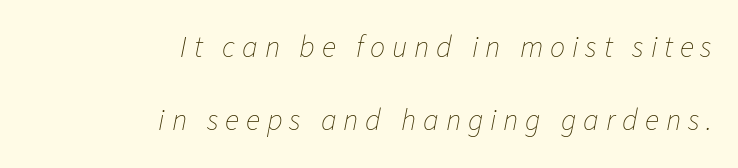
Vertically, the passage feels expansive, rows floating well apart. Is the type heavy? It reads as light-to-regular instead. Display-style spreading of the glyphs; the letterfit is very open. Teacher's note: observe the even right margin — that is flush-right alignment. The passage shown is typed in a proportional face where columns would drift. The zone under the glyphs is completely vacant.
